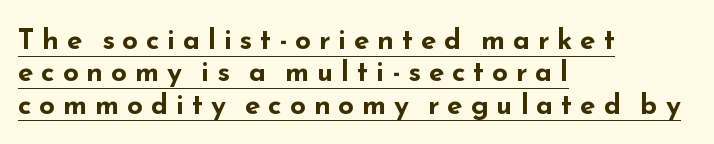
In terms of letterform style, serifs are entirely absent. Is this a fixed-width face? No — the glyphs have proportional, varying widths. Heavy, bold letterforms. This sample uses an upright cut, with every glyph sitting square on the baseline. Decoration check: the copy is underlined.
